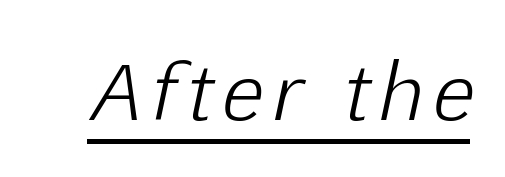
The image shows 77 px light type, italic (leaning right); set underlined; low stroke contrast and a medium x-height.
